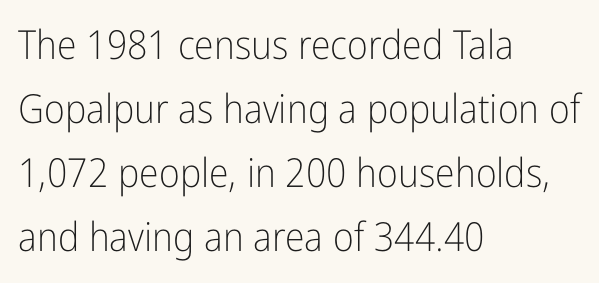
Q: Is the text bold? A: No.
Q: Is the text italic (slanted)? A: No, it is upright.
Q: Is the typeface a serif or a sans-serif typeface? A: Sans-serif.
Q: Is the text underlined? A: No.
Q: How is the paragraph aligned? A: Left-aligned.
Q: Is the spacing between letters normal or unusually wide? A: Normal.
Q: Is the spacing between lines tight, normal or loose? A: Normal.
Q: Width (condensed, normal, or wide)? A: Condensed.
Q: Stroke contrast? A: Low.
Q: x-height? A: Medium.
Q: Monospaced? A: No.
